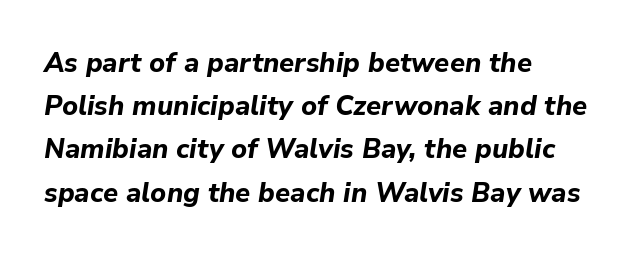
Bold? Absolutely — the strokes are thick and heavy. A typesetter would call this zero additional tracking. Where is the straight margin? On the left. Leading matches the norm, producing a regular column.
